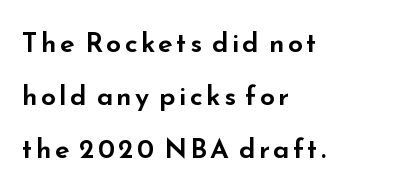
Q: Is the text italic (slanted)? A: No, it is upright.
Q: Is the text underlined? A: No.
Q: How is the paragraph aligned? A: Left-aligned.
Q: Is the spacing between lines tight, normal or loose? A: Loose.
